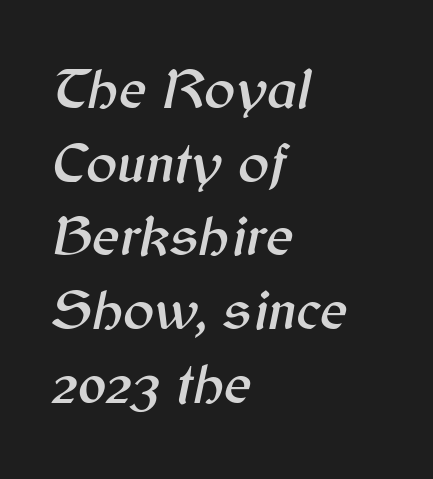
{"italic": "yes", "lean": "right", "slant_degrees": 12, "width": "normal", "stroke_contrast": "medium", "x_height": "medium", "monospaced": "no", "underline": "no", "align": "left", "line_spacing": "normal", "line_spacing_ratio": 1.27, "letter_spacing": "normal", "letter_spacing_em": 0.0, "glyph_px": 58}
